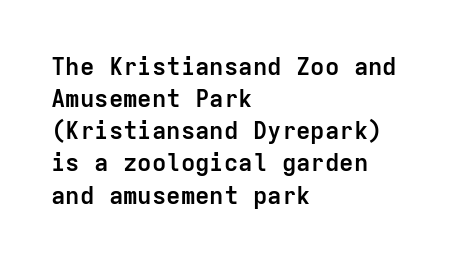
Heavy-handed strokes throughout: this text is bold. Ordinary non-slanted type is in use. The text block is weighted toward the left margin, trailing off unevenly rightward. Students, observe: this is what conventionally led text looks like. Students, note that the glyphs here touch the page at normal intervals. The words here are not underlined.
